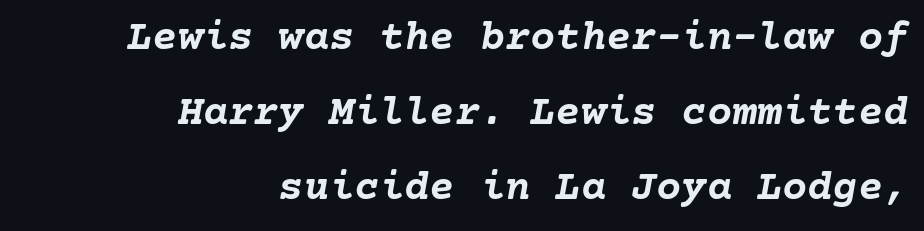
The image shows 42 px semibold type, italic (leaning right); set right-aligned, line spacing 1.79x, normal letter spacing, not underlined; low stroke contrast and a medium x-height.
